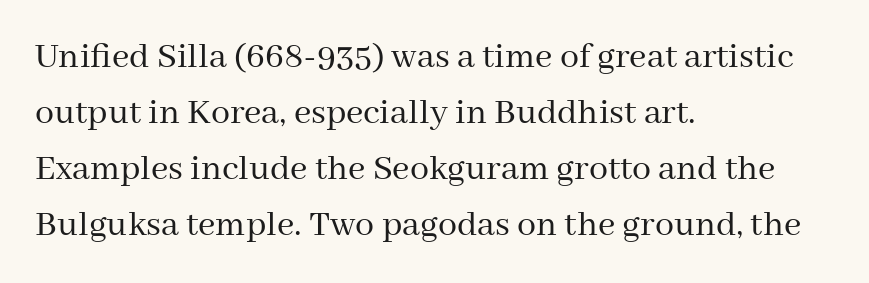
The image shows 38 px regular-weight serif type, upright; set left-aligned, normal line spacing (1.47x), normal letter spacing, not underlined; medium stroke contrast and a medium x-height.
